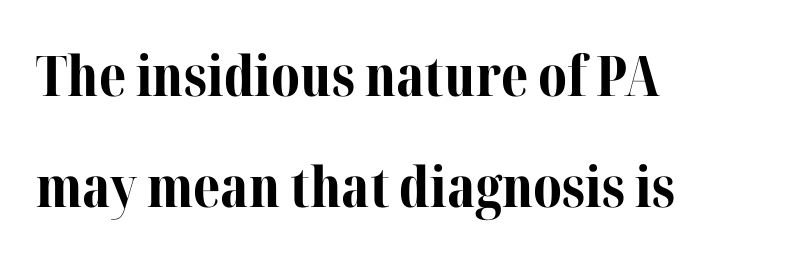
Decoration check: the copy has no underline. Glyph-to-glyph distance matches everyday printed text. The rag falls on the right side of this text block. Leading is clearly above the norm, producing a sparse column. The type family on display is of the serif kind.
